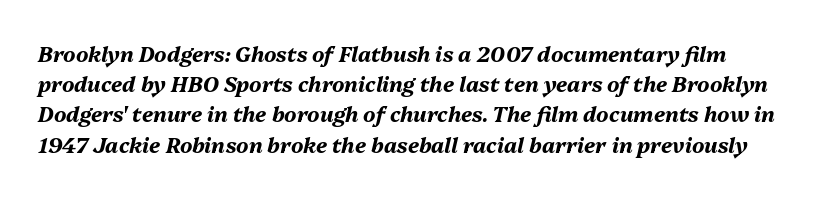
Type without underlining. Style check: oblique. I'd describe the lettering as bold — thick and assertive. The passage shown stacks its lines at a standard gap. Does extra space separate the letters? No, they use regular spacing.
